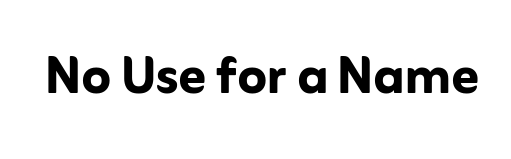
Q: Is the text bold? A: Yes.
Q: Is the text italic (slanted)? A: No, it is upright.
Q: Is the typeface a serif or a sans-serif typeface? A: Sans-serif.
Q: Is the text underlined? A: No.
Q: Is the spacing between letters normal or unusually wide? A: Normal.
Q: Width (condensed, normal, or wide)? A: Normal.
Q: Stroke contrast? A: Low.
Q: x-height? A: Medium.
Q: Monospaced? A: No.
